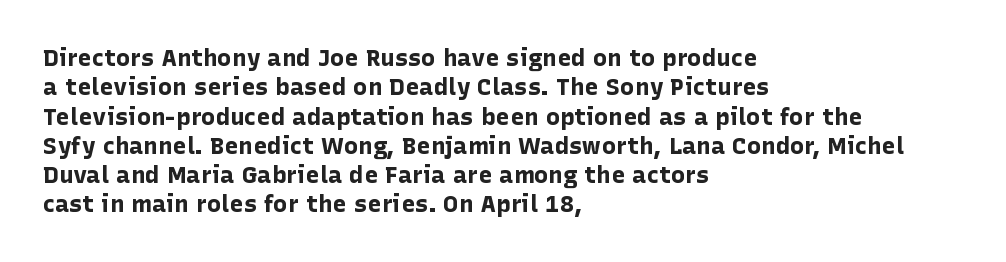
Check the space under the baseline: it is left empty. Words appear dense and cohesive because spacing is normal. Summary of weight: heavy, a full bold. Caption: multi-line text, flush left, ragged right.
